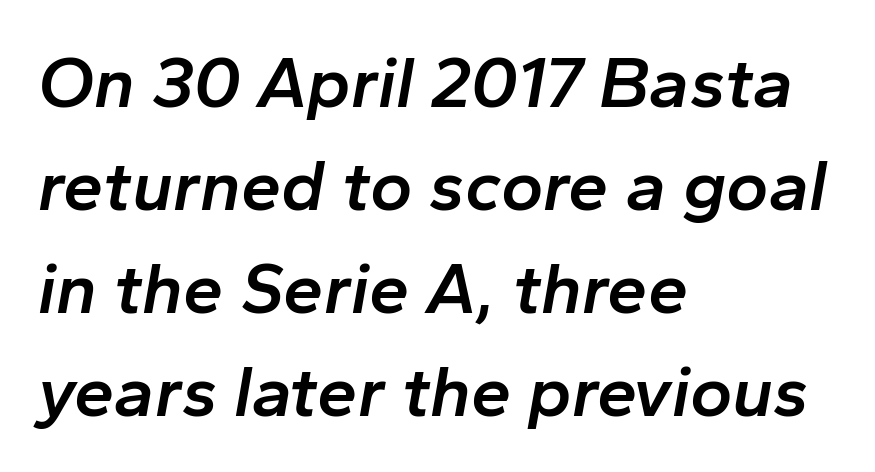
Proportional: the letters do not fall into vertical columns. The paragraph has a hard left edge and a soft right edge. Italic? Definitely — the glyphs are oblique. Does the leading feel generous? No, just average.
